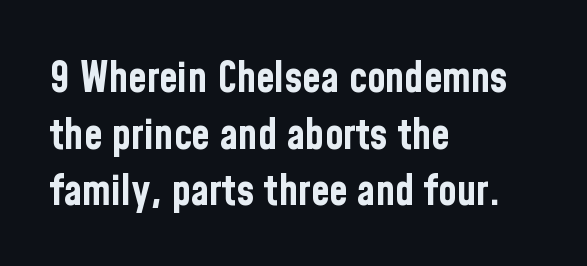
Q: Is the text bold? A: Yes.
Q: Is the text italic (slanted)? A: No, it is upright.
Q: Is the typeface a serif or a sans-serif typeface? A: Sans-serif.
Q: Is the text underlined? A: No.
Q: How is the paragraph aligned? A: Left-aligned.
Q: Is the spacing between letters normal or unusually wide? A: Normal.
Q: Is the spacing between lines tight, normal or loose? A: Normal.
Q: Width (condensed, normal, or wide)? A: Condensed.
Q: Stroke contrast? A: Low.
Q: x-height? A: Medium.
Q: Monospaced? A: No.
